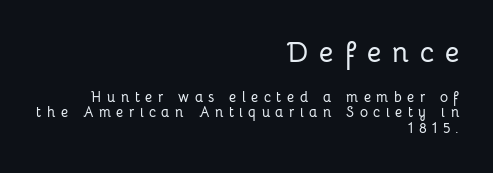
The image shows 28 px sans-serif type, upright; set right-aligned, tight line spacing (1.12x), unusually wide letter spacing (+0.39 em), not underlined; the first (top) block is 2.0x larger; low stroke contrast and a medium x-height.
